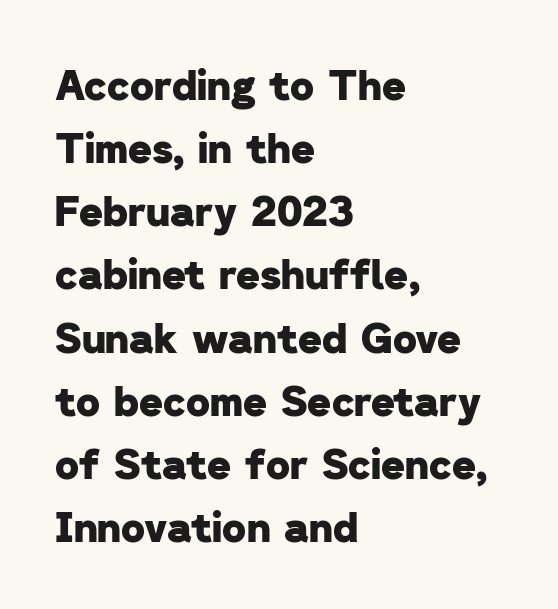
Check the space under the baseline: it is left empty. In terms of weight, the rendering is a true, heavy bold. Is this a fixed-width face? No — the glyphs have proportional, varying widths. Is the letter spacing exaggerated? No — it looks like the ordinary default. Does the copy run flush right? No — it runs flush left.
